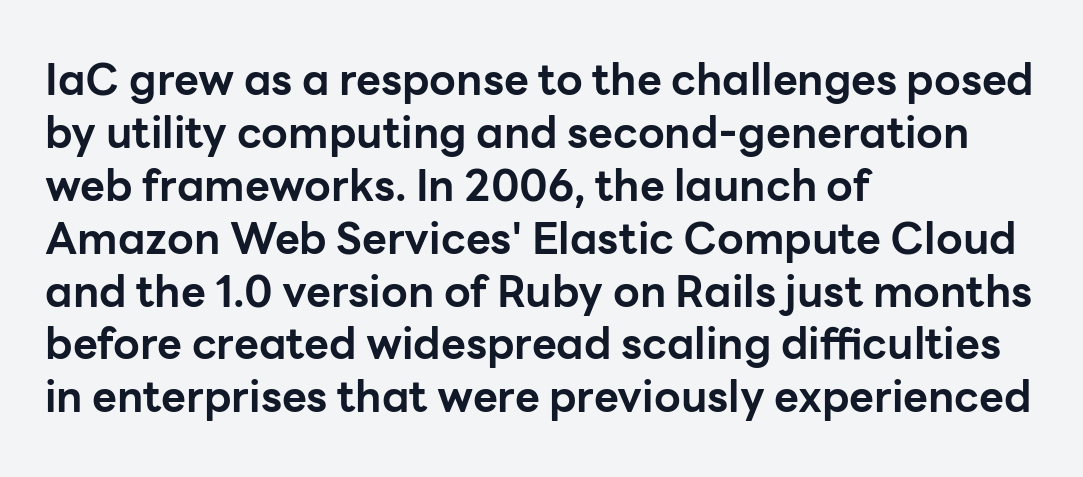
{"serif": "no", "italic": "no", "bold": "yes", "weight": "bold", "width": "normal", "stroke_contrast": "low", "x_height": "medium", "monospaced": "no", "underline": "no", "align": "left", "line_spacing_ratio": 1.23, "letter_spacing": "normal", "letter_spacing_em": 0.0, "glyph_px": 43}
